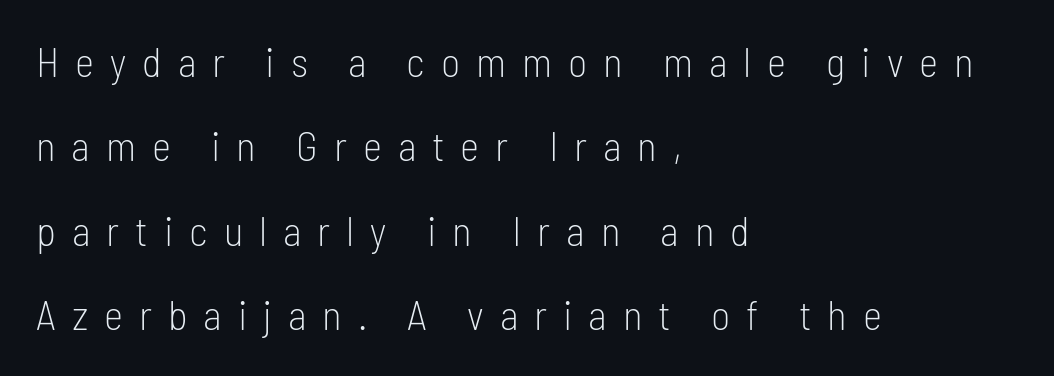
Proportional: the letters do not fall into vertical columns. The typesetter chose a ragged-right arrangement here. A roman cut, with each character standing at attention. Each row of text sits above clean, open space. The tracking jumps out immediately: characters are airy and widely separated.
